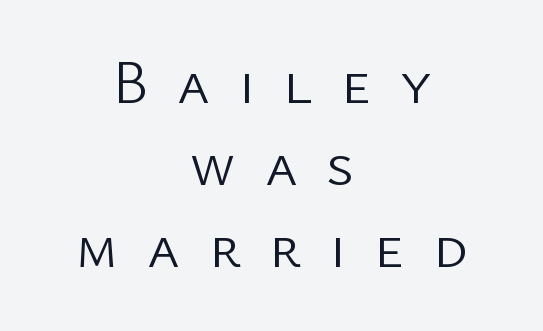
Q: Is the text bold? A: No.
Q: Is the text italic (slanted)? A: No, it is upright.
Q: Is the typeface a serif or a sans-serif typeface? A: Sans-serif.
Q: Is the text underlined? A: No.
Q: How is the paragraph aligned? A: Centered.
Q: Is the spacing between letters normal or unusually wide? A: Unusually wide.
Q: Is the spacing between lines tight, normal or loose? A: Normal.
Q: Width (condensed, normal, or wide)? A: Normal.
Q: Stroke contrast? A: Low.
Q: x-height? A: Medium.
Q: Monospaced? A: No.
